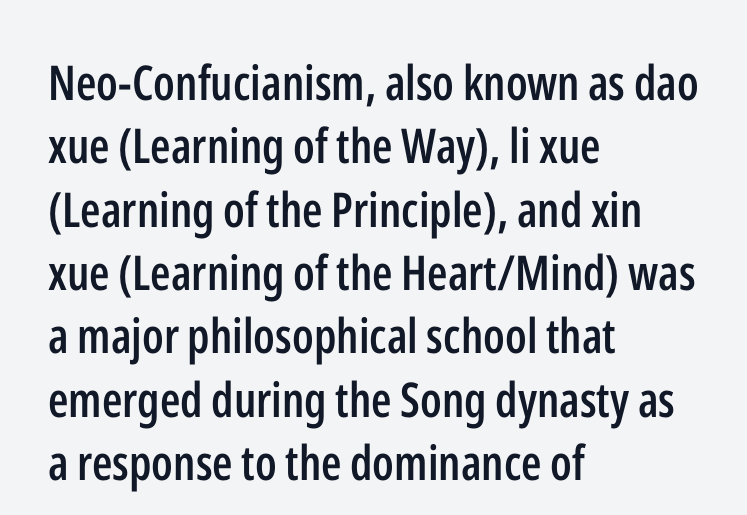
The image shows 48 px semibold, condensed sans-serif type, upright; set left-aligned, normal line spacing (1.32x), normal letter spacing, not underlined; low stroke contrast and a medium x-height.
